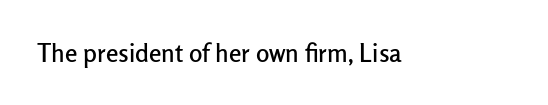
If you drew a line through each stem, it would be perfectly vertical. Characters follow at the spacing the type designer built in. The words here are not underlined.
